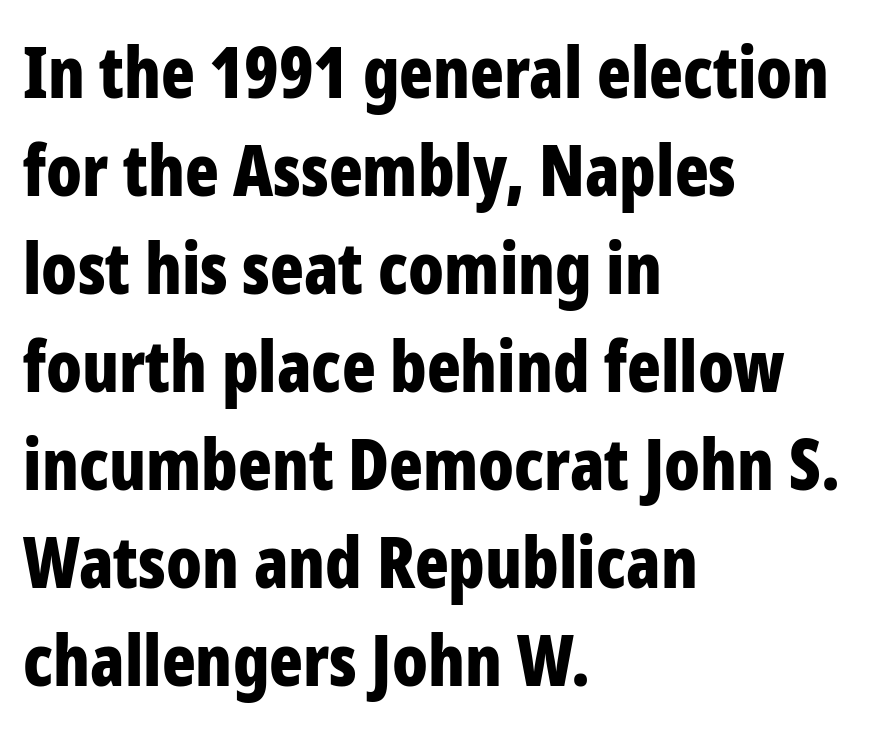
Q: Is the text bold? A: Yes.
Q: Is the text italic (slanted)? A: No, it is upright.
Q: Is the typeface a serif or a sans-serif typeface? A: Sans-serif.
Q: Is the text underlined? A: No.
Q: How is the paragraph aligned? A: Left-aligned.
Q: Is the spacing between letters normal or unusually wide? A: Normal.
Q: Is the spacing between lines tight, normal or loose? A: Normal.
Q: Width (condensed, normal, or wide)? A: Condensed.
Q: Stroke contrast? A: Low.
Q: x-height? A: Medium.
Q: Monospaced? A: No.
